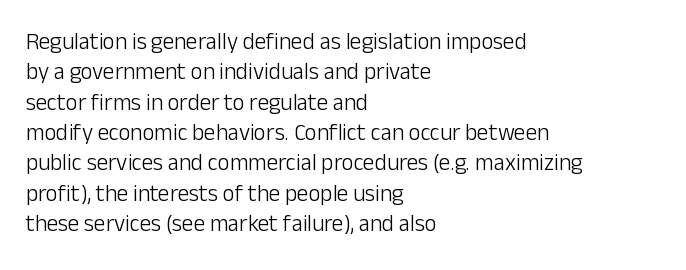
The image shows 23 px text type, upright; set left-aligned, normal line spacing (1.32x), normal letter spacing, not underlined.
